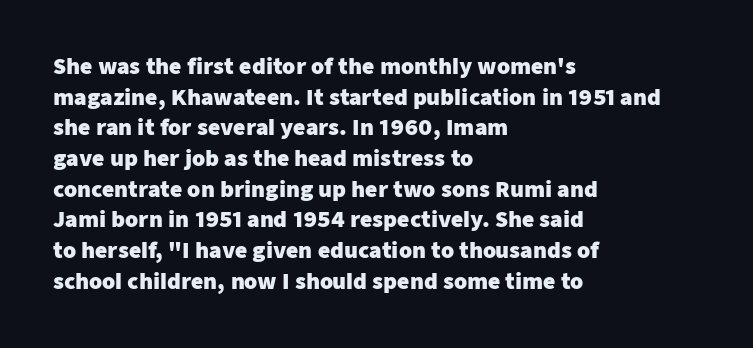
Q: Is the text bold? A: Yes.
Q: Is the text italic (slanted)? A: No, it is upright.
Q: Is the text underlined? A: No.
Q: How is the paragraph aligned? A: Left-aligned.
Q: Is the spacing between letters normal or unusually wide? A: Normal.
Q: Is the spacing between lines tight, normal or loose? A: Normal.
